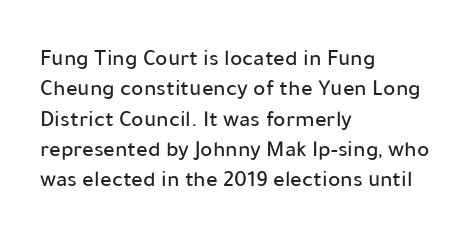
{"italic": "no", "underline": "no", "align": "left", "line_spacing": "normal", "line_spacing_ratio": 1.32, "letter_spacing": "normal", "letter_spacing_em": 0.0, "glyph_px": 23}
